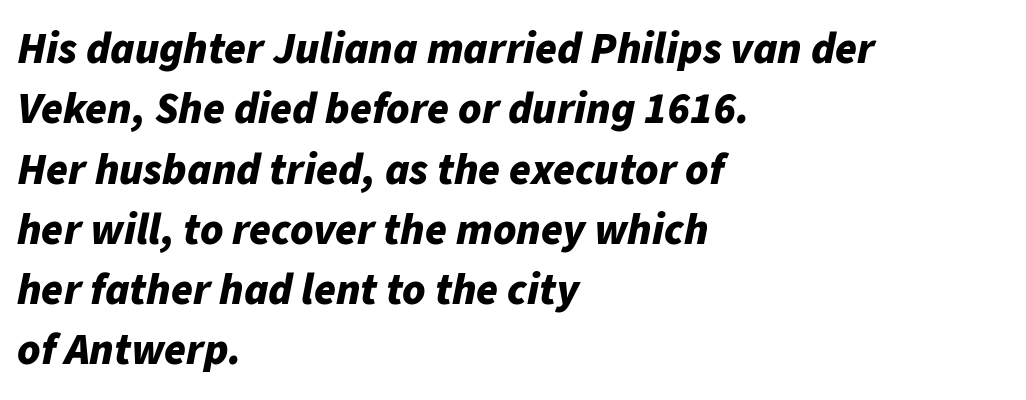
The image shows 44 px bold type, italic (leaning right); set left-aligned, normal line spacing (1.37x), normal letter spacing, not underlined; low stroke contrast and a medium x-height.
